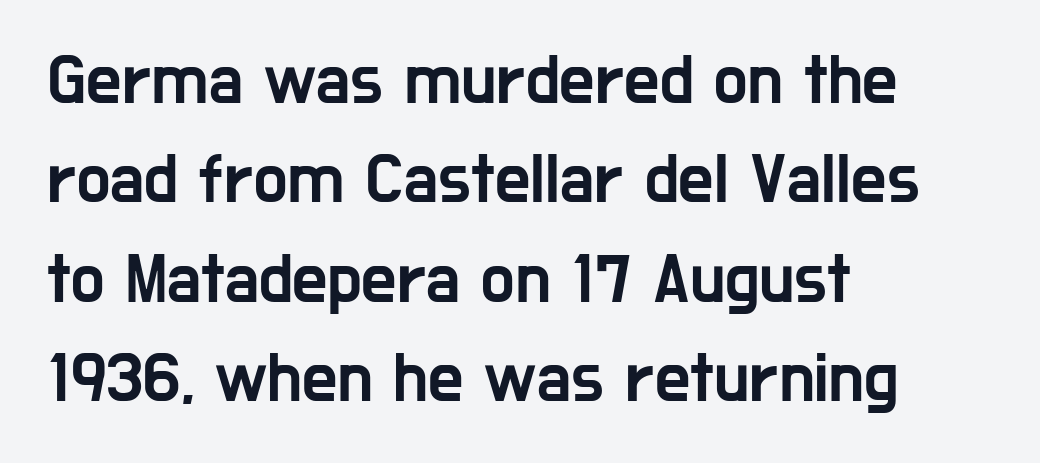
You can tell from the bare stems that sans-serif type was used. How are the letters spaced? Ordinarily, with no added tracking. This rendering features lettering with no underline. A typesetter would call this proportional, since set widths differ per character. The typography opts for an upright posture over an oblique one.
